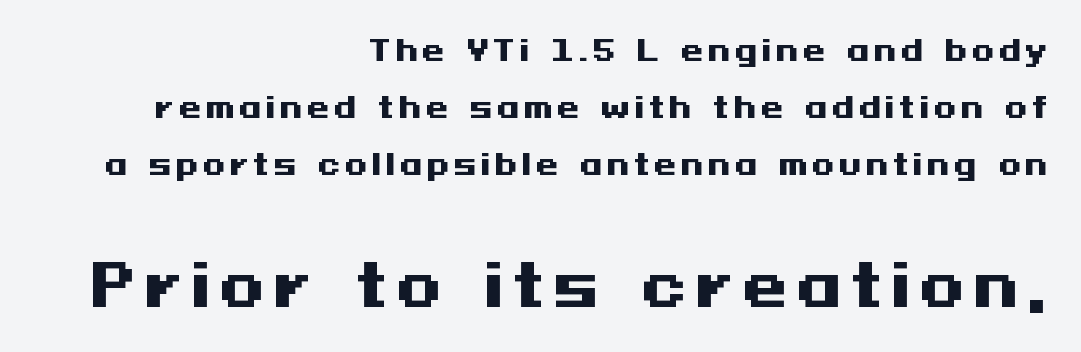
{"serif": "no", "italic": "no", "bold": "yes", "weight": "heavy", "width": "wide", "stroke_contrast": "medium", "x_height": "medium", "underline": "no", "align": "right", "line_spacing": "loose", "line_spacing_ratio": 1.96, "larger_block": "second", "size_ratio": 2.0, "glyph_px": 58}
